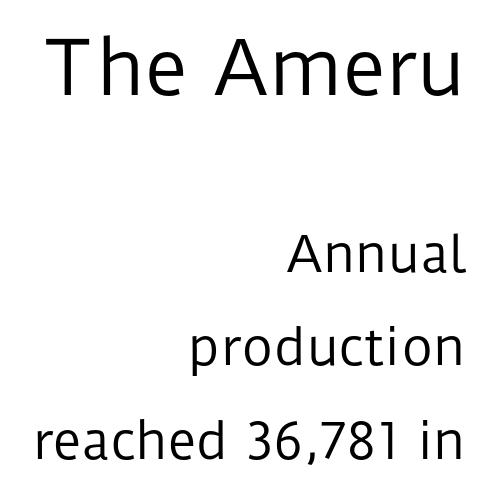
In terms of posture, this sample is upright. In terms of leading, this rendering errs on the spacious side. Do the characters align in a grid? No, the font is proportional. The letters look calm and open, with moderate or lighter stems.
